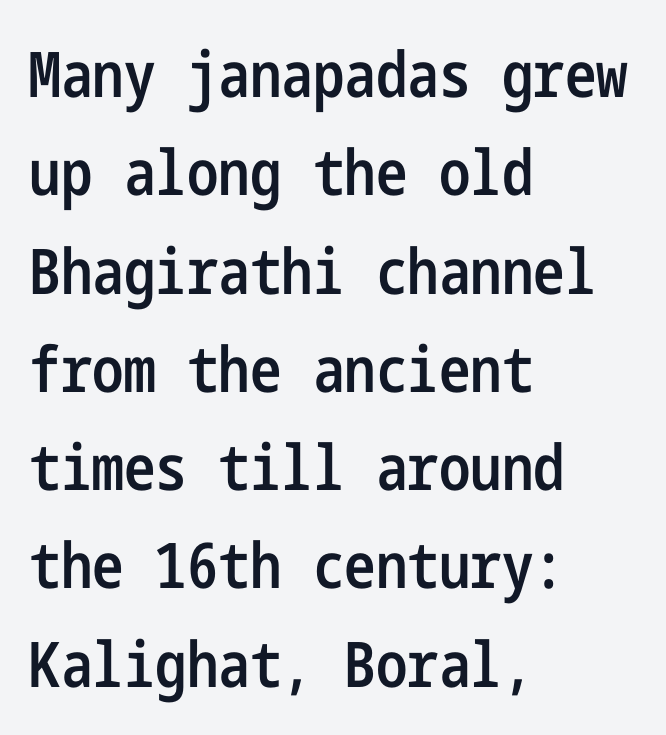
The image shows 63 px semibold, condensed sans-serif type, upright; set left-aligned, normal line spacing (1.56x), normal letter spacing, not underlined; low stroke contrast and a medium x-height.
